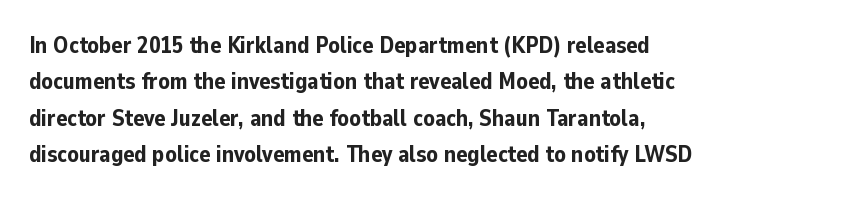
The text block is weighted toward the left margin, trailing off unevenly rightward. These lines carry a lot of weight — the face is fully bold. The letters stand upright; this is a roman face. Each row of text sits above clean, open space. This rendering leaves character spacing at its baseline value.
